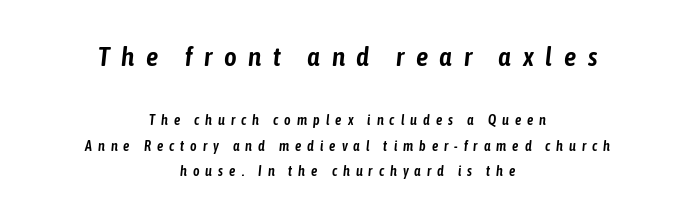
{"italic": "yes", "lean": "right", "slant_degrees": 6, "underline": "no", "align": "center", "line_spacing_ratio": 1.83, "letter_spacing": "wide", "letter_spacing_em": 0.43, "larger_block": "first", "size_ratio": 1.93, "glyph_px": 27}
